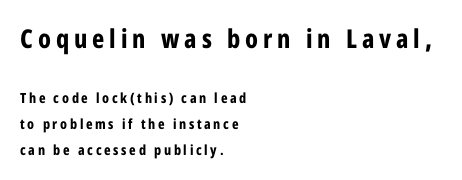
The composition opens big and finishes small. The paragraph has a hard left edge and a soft right edge. This is the regular roman posture of the typeface. Heft: maximum for text — a bold.
